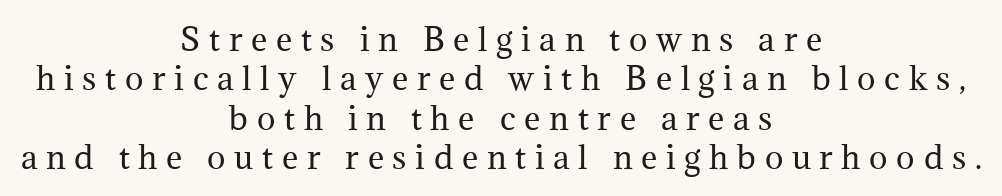
Q: Is the text bold? A: No.
Q: Is the text italic (slanted)? A: No, it is upright.
Q: Is the typeface a serif or a sans-serif typeface? A: Serif.
Q: Is the text underlined? A: No.
Q: How is the paragraph aligned? A: Centered.
Q: Is the spacing between letters normal or unusually wide? A: Unusually wide.
Q: Is the spacing between lines tight, normal or loose? A: Normal.
Q: Width (condensed, normal, or wide)? A: Normal.
Q: Stroke contrast? A: Medium.
Q: x-height? A: Medium.
Q: Monospaced? A: No.
